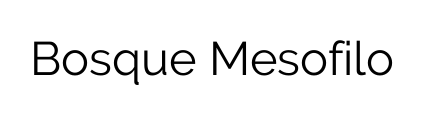
The image shows 47 px light sans-serif type, upright; set normal letter spacing, not underlined; low stroke contrast and a medium x-height.
